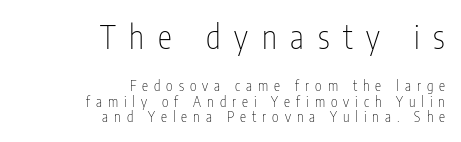
{"serif": "no", "italic": "no", "bold": "no", "weight": "thin", "width": "condensed", "stroke_contrast": "low", "x_height": "medium", "monospaced": "no", "underline": "no", "align": "right", "line_spacing": "tight", "line_spacing_ratio": 1.09, "letter_spacing": "wide", "letter_spacing_em": 0.43, "larger_block": "first", "size_ratio": 2.29, "glyph_px": 32}
